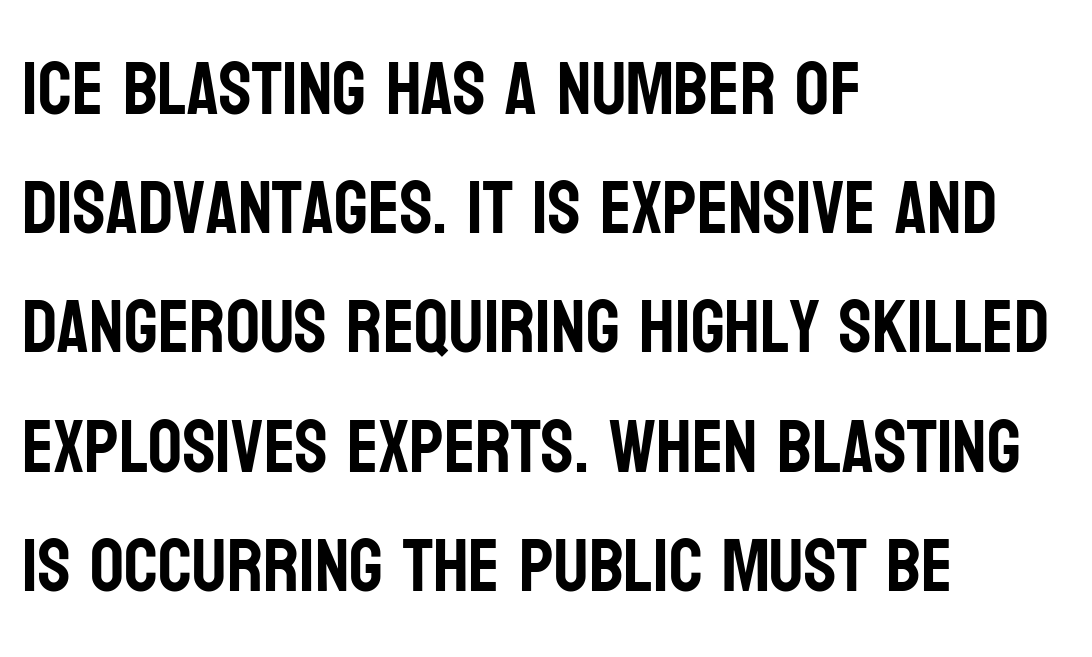
The image shows 75 px condensed sans-serif type, upright; set left-aligned, normal line spacing (1.59x), normal letter spacing, not underlined; low stroke contrast and a large x-height.
